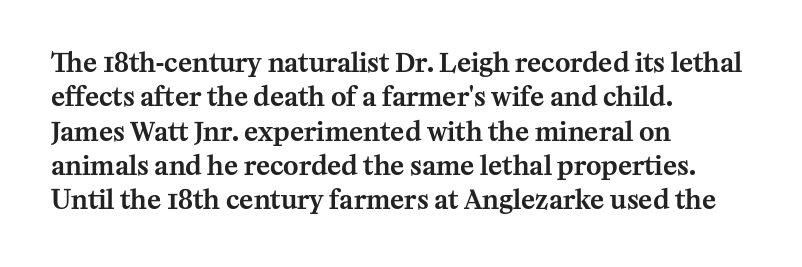
Here the glyphs are tracked normally, forming tight word shapes. Notice how the passage keeps a crisp vertical edge on the left only. A normal amount of white space separates one row of letters from the next. The string is rendered with underlining switched off.
